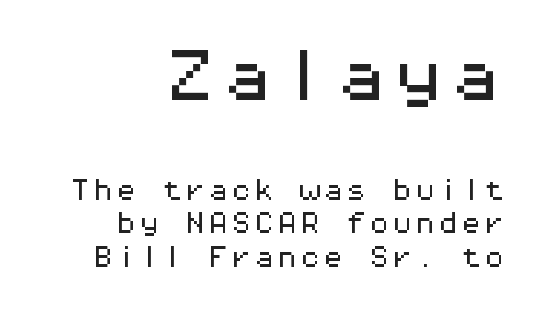
{"serif": "no", "italic": "no", "width": "wide", "stroke_contrast": "medium", "x_height": "medium", "monospaced": "yes", "underline": "no", "line_spacing": "normal", "line_spacing_ratio": 1.46, "letter_spacing": "normal", "letter_spacing_em": 0.0, "larger_block": "first", "size_ratio": 2.48, "glyph_px": 57}
